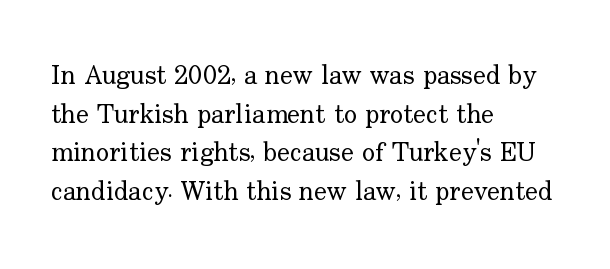
The image shows 27 px text type, upright; set left-aligned, normal line spacing (1.43x), normal letter spacing, not underlined.
